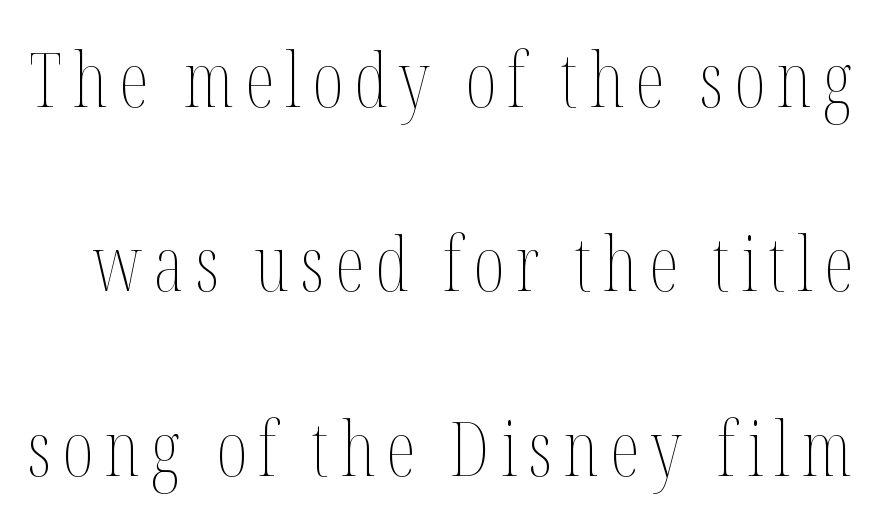
The image shows 75 px thin, condensed type, upright; set loose line spacing (2.46x), not underlined; medium stroke contrast and a medium x-height.
